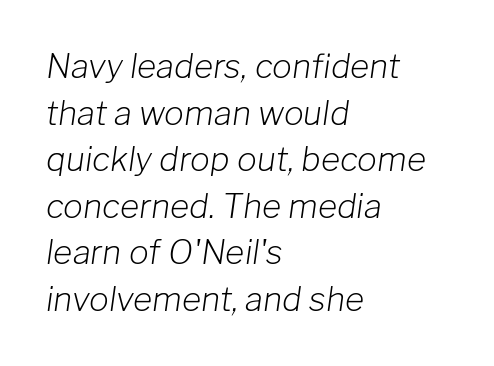
{"italic": "yes", "lean": "right", "slant_degrees": 8, "bold": "no", "weight": "light", "width": "normal", "stroke_contrast": "low", "x_height": "medium", "monospaced": "no", "underline": "no", "align": "left", "line_spacing": "normal", "line_spacing_ratio": 1.41, "letter_spacing": "normal", "letter_spacing_em": 0.0, "glyph_px": 33}
